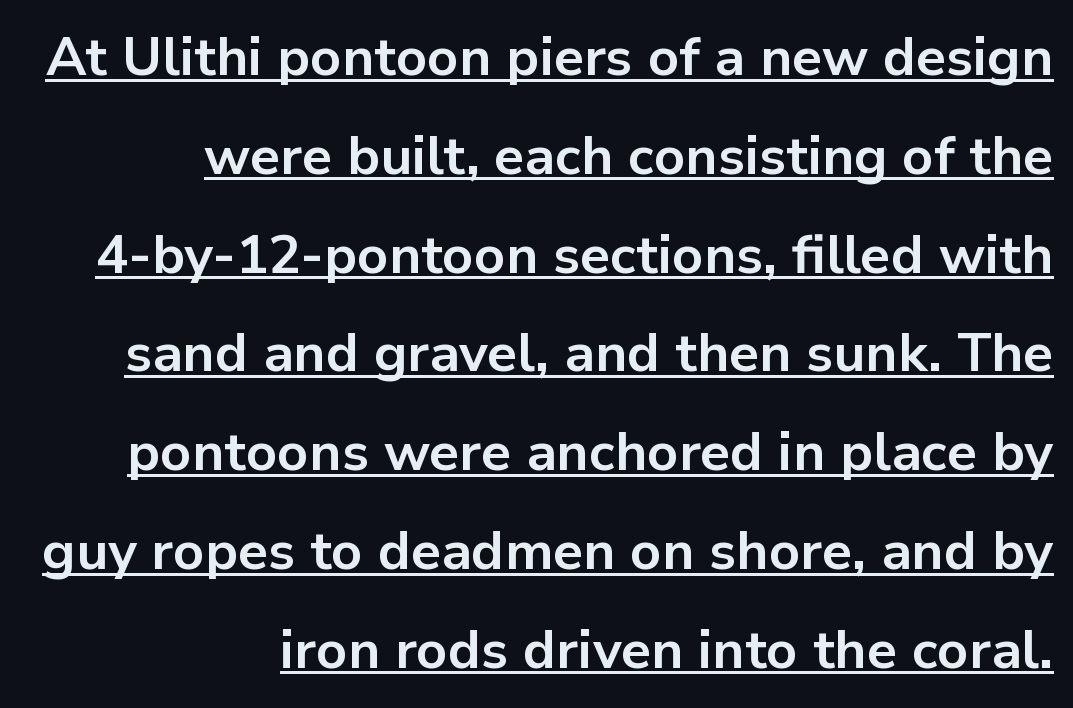
The rendering shows plain stroke endings on the letterforms — a sans-serif design. Caption: multi-line text, flush right, ragged left. Chunky letters — that's bold for sure. Standard letterfit; no display-style spreading of the glyphs. Varying glyph widths throughout — classic text-font behaviour. Emphasis is given by a line drawn under the lettering.
